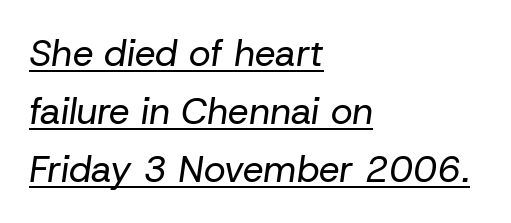
The image shows 37 px regular-weight type, italic (leaning right); set left-aligned, normal line spacing (1.57x), normal letter spacing, underlined; low stroke contrast and a medium x-height.
